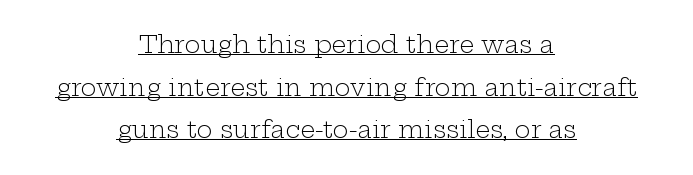
{"italic": "no", "bold": "no", "underline": "yes", "align": "center", "line_spacing_ratio": 1.78, "letter_spacing": "normal", "letter_spacing_em": 0.0, "glyph_px": 24}
